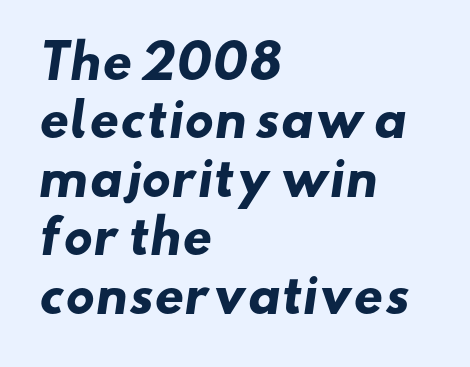
The image shows 46 px heavy, wide sans-serif type; set left-aligned, normal line spacing (1.27x), normal letter spacing, not underlined; low stroke contrast and a small x-height.
